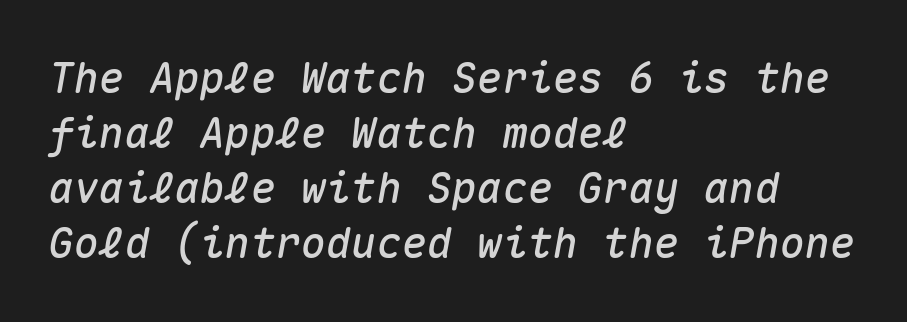
Casual observation: everything's shoved over to the left. Line spacing here is normal. Words appear dense and cohesive because spacing is normal. The letters are slanted; this is an italic face.
